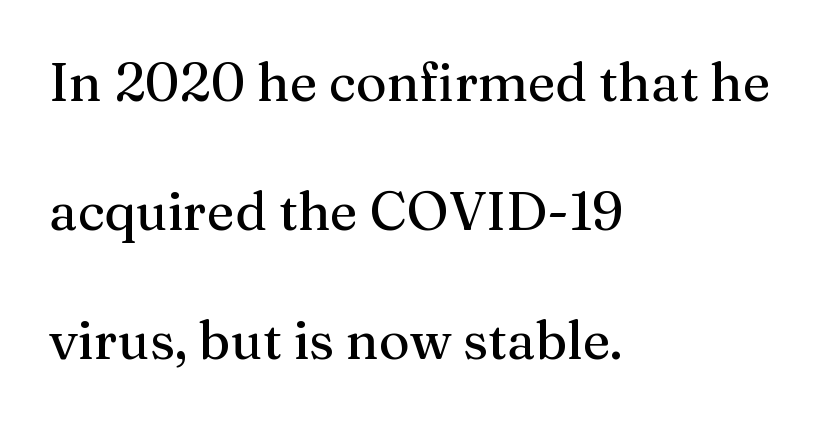
Leftover space on each line is placed entirely after the last word. You can tell it's not italic because the verticals are truly vertical. Do the characters align in a grid? No, the font is proportional. A clean baseline with only descenders dipping below it. The rendering shows small feet on the letterforms — a serif design.
